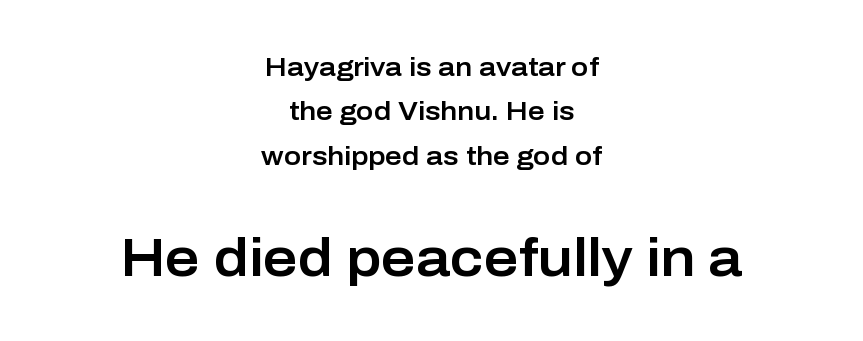
The passage shown is typed in a proportional face where columns would drift. Casual observation: everything's sitting right in the middle. Has an underline been added? It has not. Bigger letters appear in the bottom chunk; the top chunk is reduced. Words appear dense and cohesive because spacing is normal. I'd call this a sans setting — the letters go barefoot.
